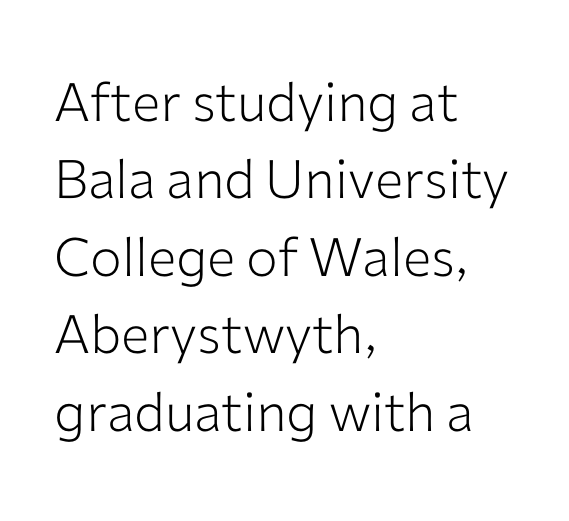
The image shows 53 px light sans-serif type, upright; set left-aligned, normal line spacing (1.46x), normal letter spacing, not underlined; low stroke contrast and a medium x-height.
